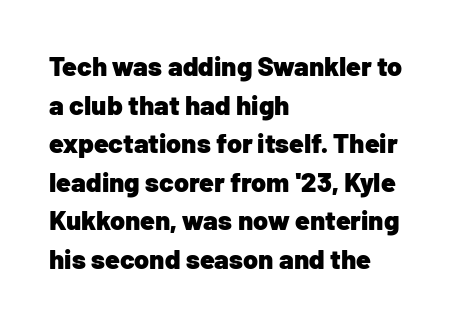
The image shows 27 px bold type, upright; set left-aligned, normal line spacing (1.43x), normal letter spacing, not underlined.
